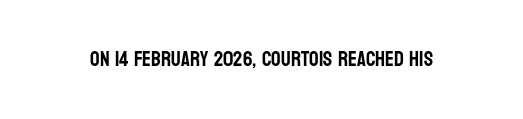
{"italic": "no", "underline": "no", "letter_spacing": "normal", "letter_spacing_em": 0.0, "glyph_px": 21}
